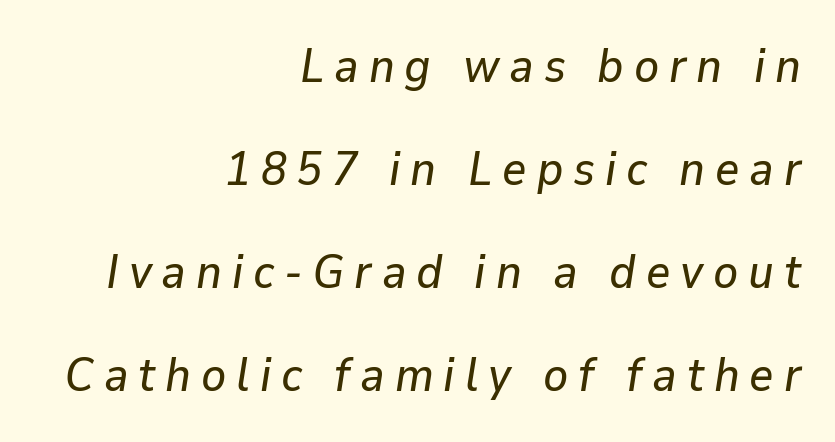
The image shows 47 px text type, italic (leaning right); set right-aligned, loose line spacing (2.19x), unusually wide letter spacing (+0.21 em), not underlined; low stroke contrast and a medium x-height.
